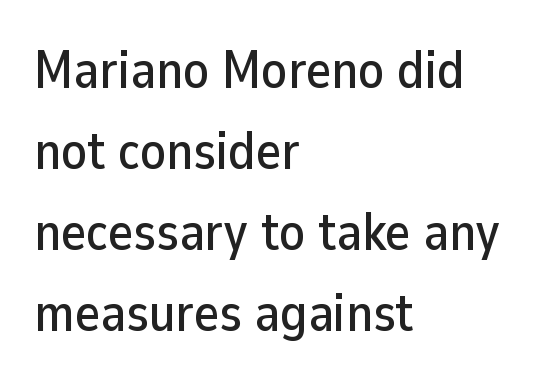
Underlining? Definitely not there. The letters carry no serifs — their stems end cleanly without finishing strokes. The setting favours the left margin, as ordinary paragraphs usually do. Whoever set this chose a conventional vertical rhythm. Notice how the stems are strictly vertical — no italics here.
